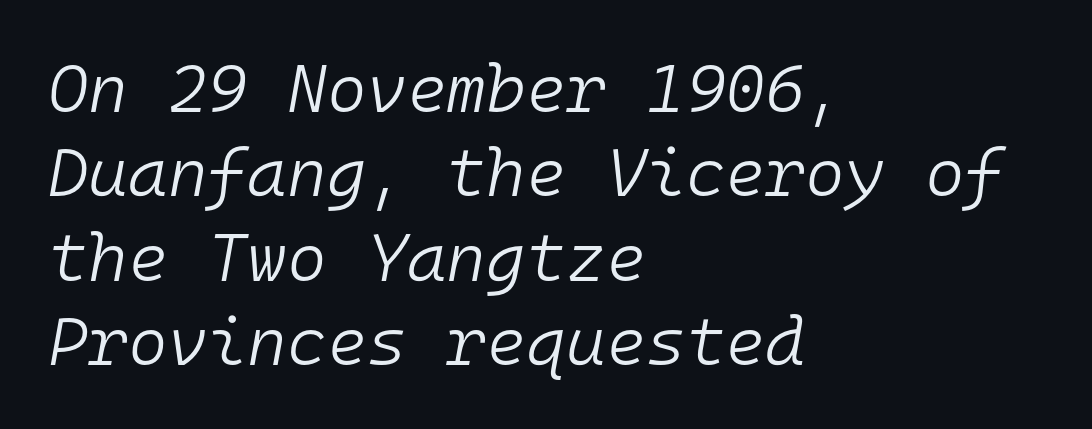
The text block is weighted toward the left margin, trailing off unevenly rightward. The tracking reads as untouched default to a designer's eye. Vertical stems look standard width or narrower in stroke. Do the characters align in a grid? Yes, the font is monospaced. Is the type slanted? Yes — the strokes lean at a clear angle.
